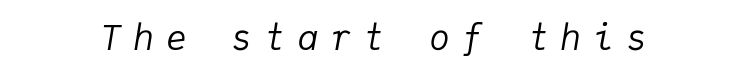
No word sits above an underline. Spacing between characters has been opened up far beyond the box default. A typesetter would mark this as italic. Stroke thickness stays within the range of a standard reading face or lighter.
